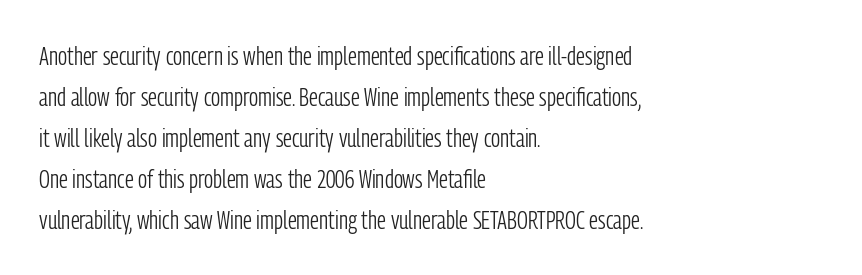
Q: Is the text bold? A: No.
Q: Is the text italic (slanted)? A: No, it is upright.
Q: Is the text underlined? A: No.
Q: How is the paragraph aligned? A: Left-aligned.
Q: Is the spacing between letters normal or unusually wide? A: Normal.
Q: Is the spacing between lines tight, normal or loose? A: Normal.
